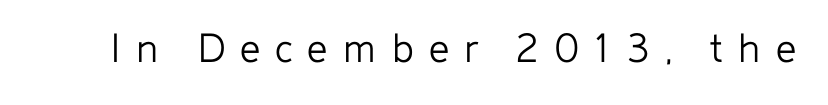
{"serif": "no", "italic": "no", "bold": "no", "weight": "light", "width": "normal", "stroke_contrast": "low", "x_height": "medium", "monospaced": "no", "underline": "no", "letter_spacing": "wide", "letter_spacing_em": 0.33, "glyph_px": 45}
